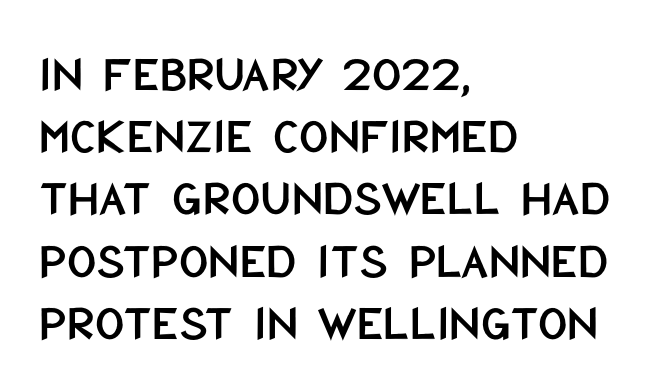
The image shows 51 px condensed sans-serif type, upright; set left-aligned, line spacing 1.22x, normal letter spacing, not underlined; low stroke contrast and a large x-height.
